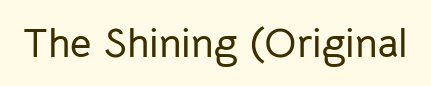
{"serif": "no", "italic": "no", "width": "normal", "stroke_contrast": "low", "x_height": "medium", "monospaced": "no", "underline": "no", "letter_spacing": "normal", "letter_spacing_em": 0.0, "glyph_px": 41}
